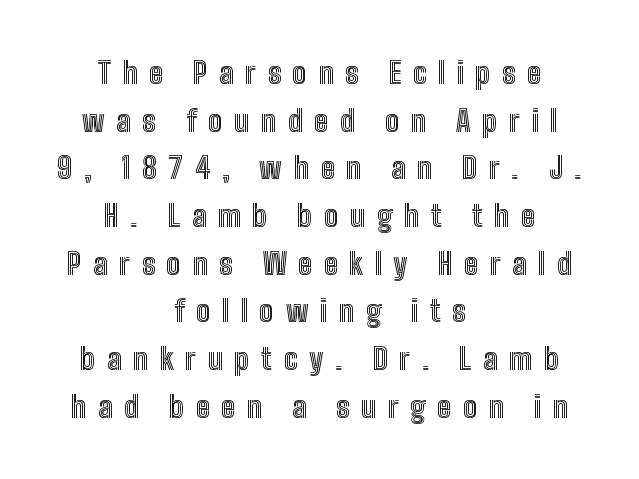
Q: Is the text italic (slanted)? A: No, it is upright.
Q: Is the text underlined? A: No.
Q: How is the paragraph aligned? A: Centered.
Q: Is the spacing between letters normal or unusually wide? A: Unusually wide.
Q: Is the spacing between lines tight, normal or loose? A: Normal.
Q: Width (condensed, normal, or wide)? A: Condensed.
Q: x-height? A: Medium.
Q: Monospaced? A: No.
